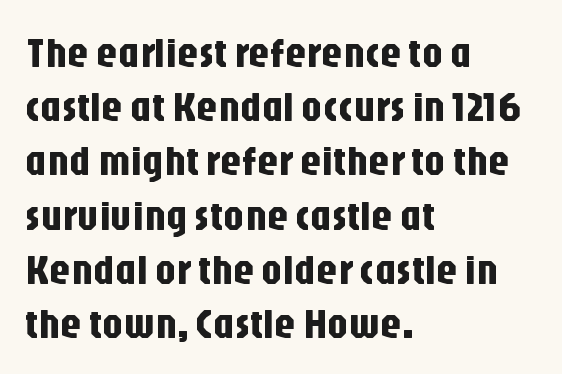
The image shows 42 px condensed sans-serif type, upright; set left-aligned, normal line spacing (1.29x), normal letter spacing, not underlined; low stroke contrast and a large x-height.
